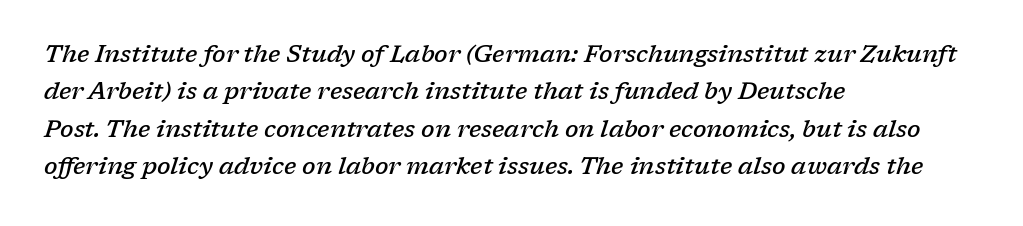
{"italic": "yes", "lean": "right", "slant_degrees": 17, "bold": "semi", "underline": "no", "align": "left", "line_spacing": "normal", "line_spacing_ratio": 1.56, "letter_spacing": "normal", "letter_spacing_em": 0.0, "glyph_px": 24}
